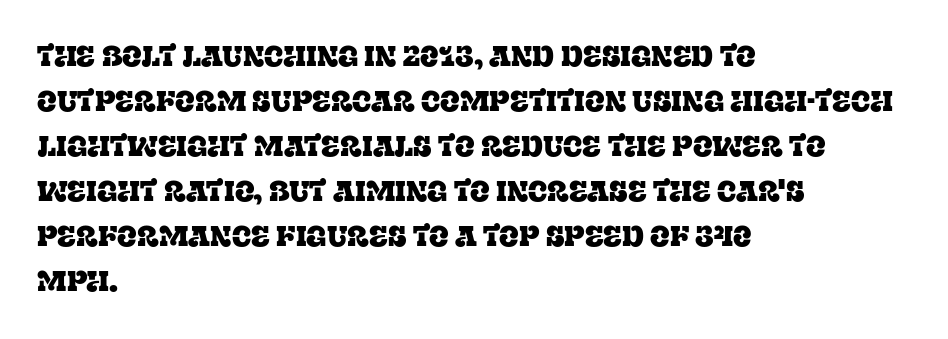
Q: Is the text italic (slanted)? A: No, it is upright.
Q: Is the typeface a serif or a sans-serif typeface? A: Serif.
Q: Is the text underlined? A: No.
Q: How is the paragraph aligned? A: Left-aligned.
Q: Is the spacing between letters normal or unusually wide? A: Normal.
Q: Is the spacing between lines tight, normal or loose? A: Normal.
Q: Width (condensed, normal, or wide)? A: Normal.
Q: Stroke contrast? A: Low.
Q: x-height? A: Large.
Q: Monospaced? A: No.
